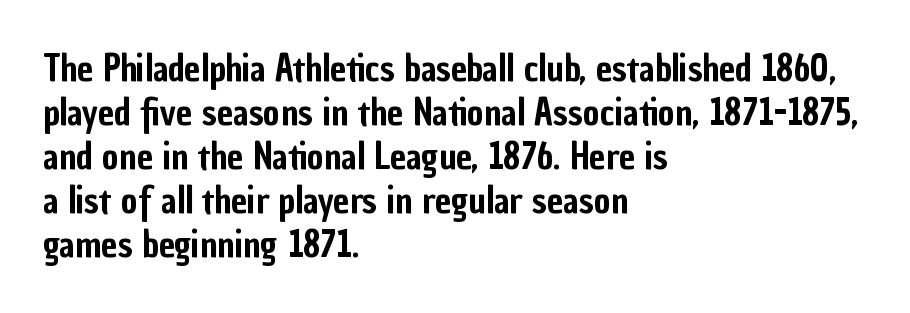
The image shows 36 px condensed sans-serif type, upright; set left-aligned, line spacing 1.22x, normal letter spacing, not underlined; low stroke contrast and a medium x-height.
